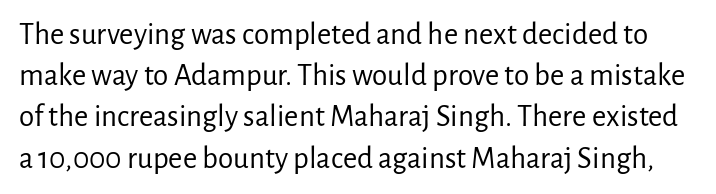
The image shows 31 px regular-weight sans-serif type, upright; set normal line spacing (1.33x), normal letter spacing, not underlined; low stroke contrast and a medium x-height.
